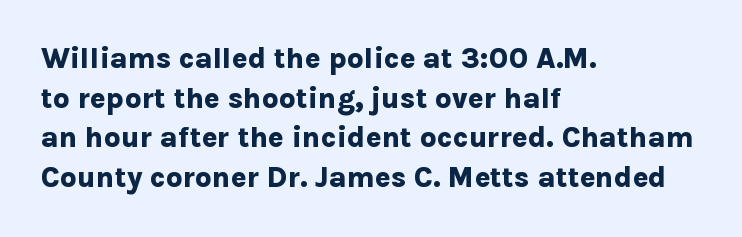
The image shows 29 px bold sans-serif type, upright; set left-aligned, normal line spacing (1.37x), normal letter spacing, not underlined; low stroke contrast and a medium x-height.
